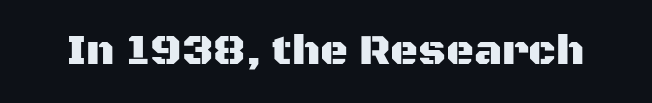
The image shows 43 px sans-serif type, upright; set normal letter spacing, not underlined; medium stroke contrast and a large x-height.
